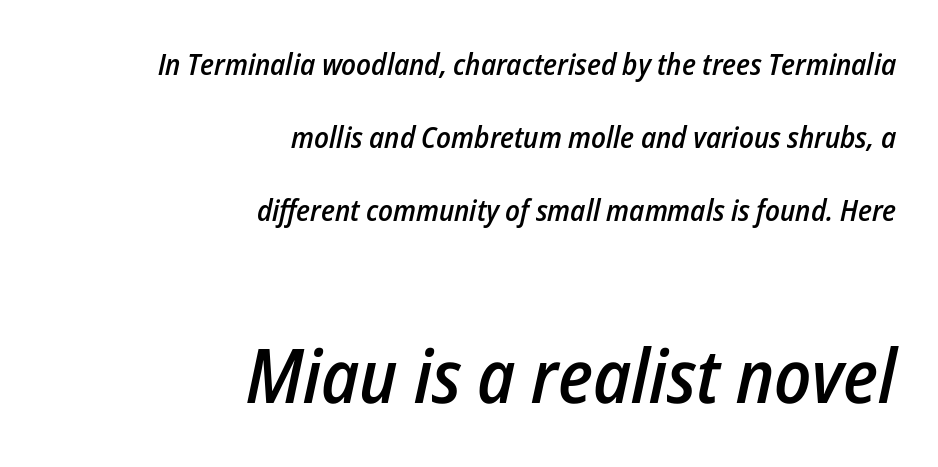
What weight is shown? A semibold, between regular and bold. The text block is weighted toward the right margin, trailing off unevenly leftward. The glyphs are unaccompanied by any horizontal stroke below them. Do the characters align in a grid? No, the font is proportional. You could fit nearly another row in the gap between these rows.
